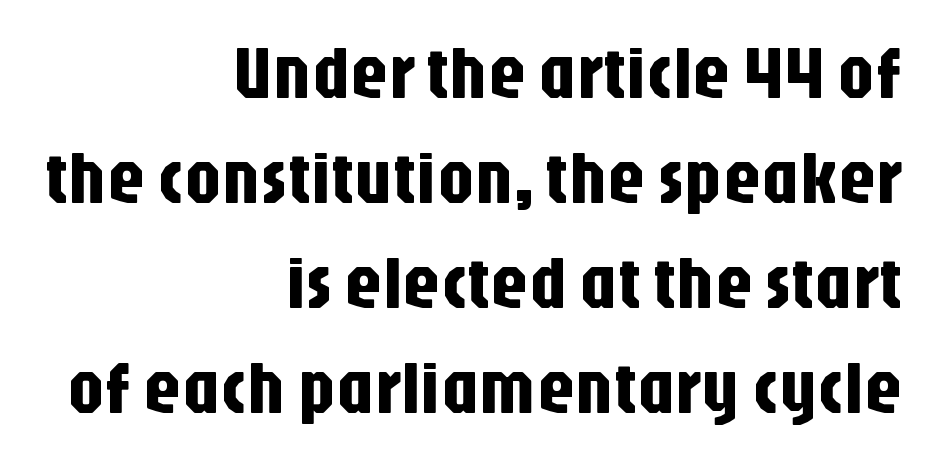
{"serif": "no", "italic": "no", "width": "condensed", "stroke_contrast": "low", "x_height": "large", "monospaced": "no", "underline": "no", "align": "right", "line_spacing": "normal", "line_spacing_ratio": 1.42, "letter_spacing": "normal", "letter_spacing_em": 0.0, "glyph_px": 74}
